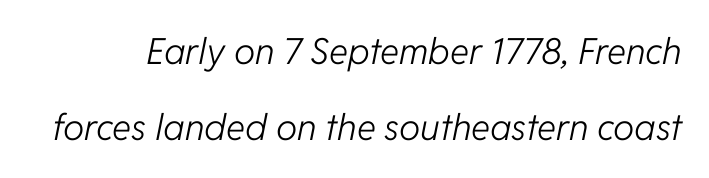
{"italic": "yes", "lean": "right", "slant_degrees": 11, "bold": "no", "weight": "light", "width": "normal", "stroke_contrast": "low", "x_height": "medium", "monospaced": "no", "underline": "no", "line_spacing": "loose", "line_spacing_ratio": 2.1, "letter_spacing": "normal", "letter_spacing_em": 0.0, "glyph_px": 36}
